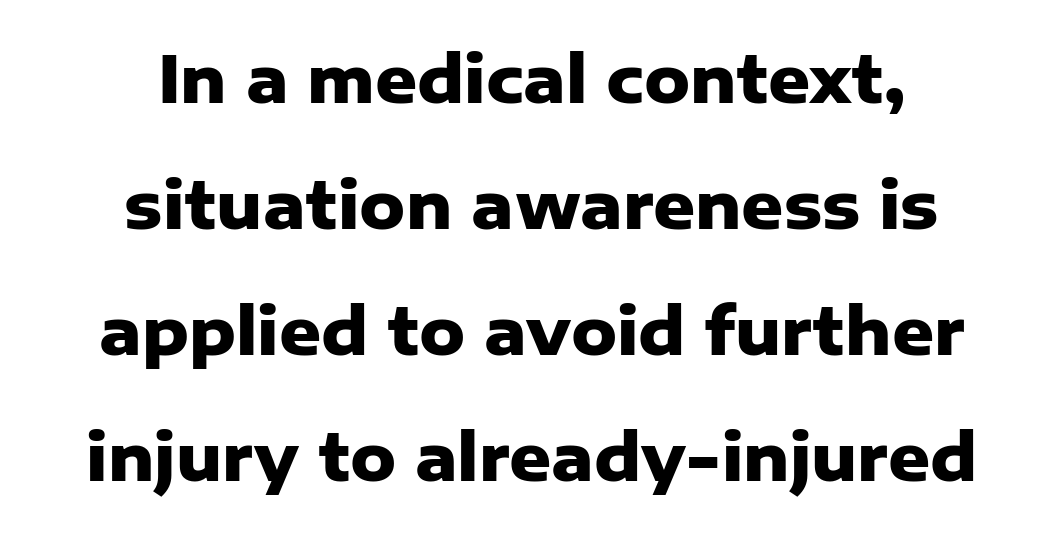
{"serif": "no", "italic": "no", "bold": "yes", "weight": "heavy", "width": "normal", "stroke_contrast": "low", "x_height": "medium", "monospaced": "no", "underline": "no", "align": "center", "line_spacing": "loose", "line_spacing_ratio": 1.94, "letter_spacing": "normal", "letter_spacing_em": 0.0, "glyph_px": 65}
